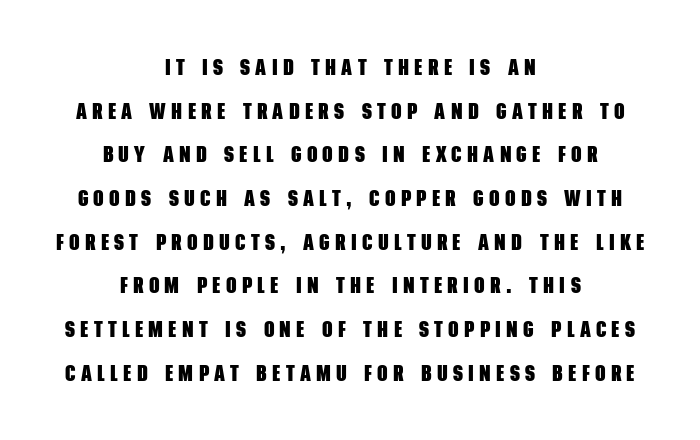
You could fit nearly another row in the gap between these rows. The characters look thick and weighty, a clear bold. Notice how the passage keeps no hard edge, just a central spine. The passage shown is not underscored anywhere.
